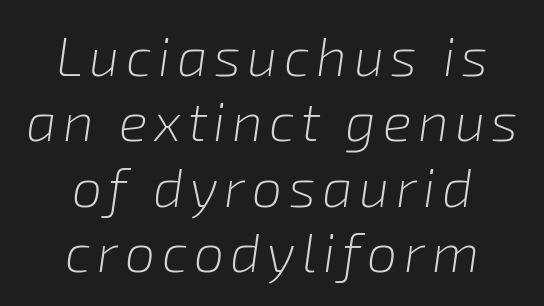
Q: Is the text bold? A: No.
Q: Is the text italic (slanted)? A: Yes, it leans right by about 8 degrees.
Q: Is the text underlined? A: No.
Q: How is the paragraph aligned? A: Centered.
Q: Width (condensed, normal, or wide)? A: Normal.
Q: Stroke contrast? A: Low.
Q: x-height? A: Medium.
Q: Monospaced? A: No.
